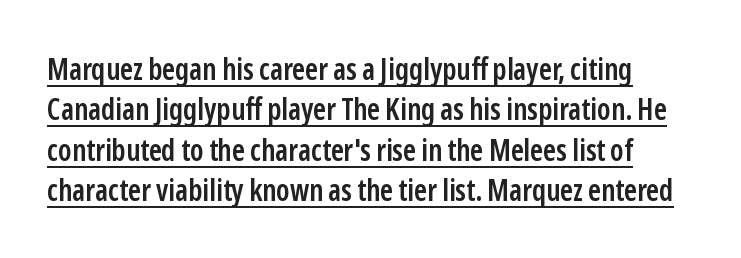
{"serif": "no", "italic": "no", "bold": "semi", "weight": "semibold", "width": "condensed", "stroke_contrast": "low", "x_height": "medium", "monospaced": "no", "underline": "yes", "line_spacing": "normal", "line_spacing_ratio": 1.35, "letter_spacing": "normal", "letter_spacing_em": 0.0, "glyph_px": 30}
